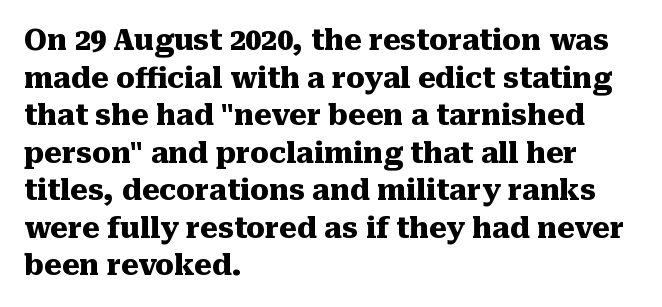
Has an underline been added? It has not. Posture: straight, roman, zero tilt. Emphasis by weight is at full strength: bold. Little horizontal feet cap the strokes, marking this as serif type. What's the leading like? Ordinary, nothing unusual. Which margin do the lines hug? The left one — the right edge is uneven.
